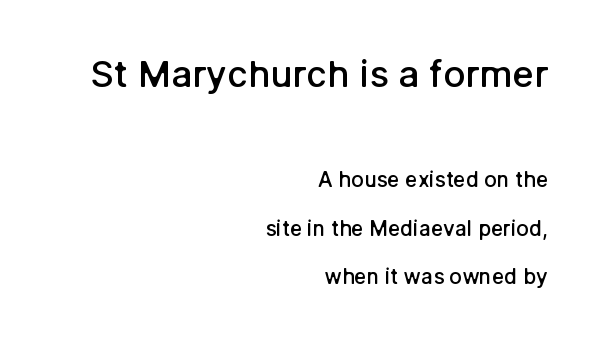
The image shows 37 px semibold sans-serif type, upright; set right-aligned, loose line spacing (2.31x), normal letter spacing, not underlined; the first (top) block is 1.76x larger; low stroke contrast and a medium x-height.
